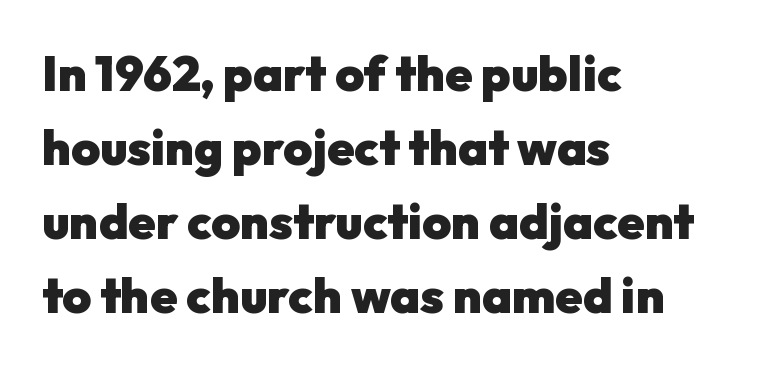
The ragged edge is on the right, which tells us the setting is flush left. A full-strength bold gives these letters their thick strokes. How are the letters spaced? Ordinarily, with no added tracking. Type style note: lacks serifs. The letters stand upright; this is a roman face.
